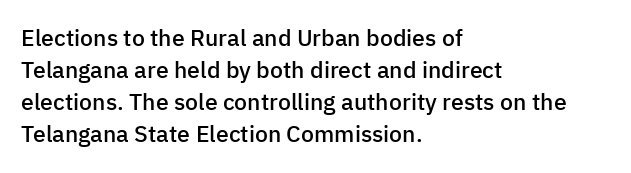
Q: Is the text bold? A: Semi-bold.
Q: Is the text italic (slanted)? A: No, it is upright.
Q: Is the text underlined? A: No.
Q: How is the paragraph aligned? A: Left-aligned.
Q: Is the spacing between letters normal or unusually wide? A: Normal.
Q: Is the spacing between lines tight, normal or loose? A: Normal.
